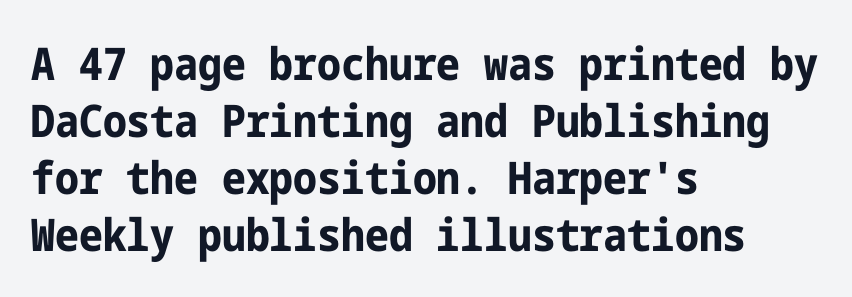
{"serif": "no", "italic": "no", "bold": "yes", "weight": "bold", "width": "condensed", "stroke_contrast": "low", "x_height": "medium", "underline": "no", "align": "left", "line_spacing": "normal", "line_spacing_ratio": 1.27, "letter_spacing": "normal", "letter_spacing_em": 0.0, "glyph_px": 45}
